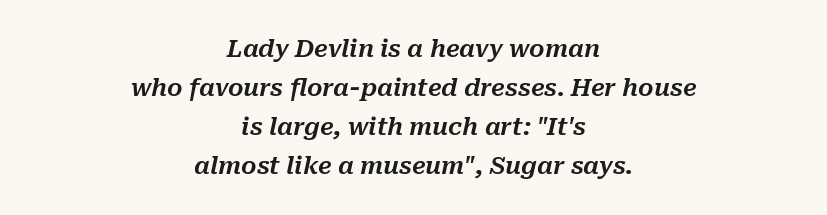
Each row of text sits above clean, open space. Characters are canted at an angle relative to the baseline's perpendicular. Vertically, the passage feels balanced, rows spaced as you'd expect. These lines keep a tight, regular rhythm from letter to letter. Is the block centered? Yes — each line is placed symmetrically about the middle.
